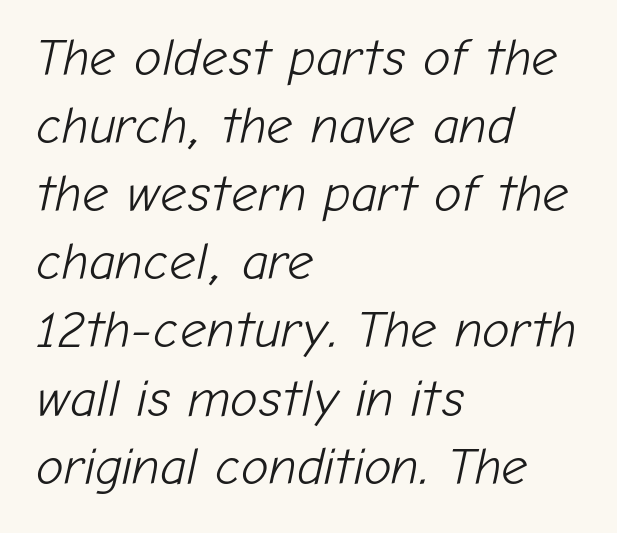
{"italic": "yes", "lean": "right", "slant_degrees": 12, "bold": "no", "weight": "light", "width": "normal", "stroke_contrast": "low", "x_height": "medium", "monospaced": "no", "underline": "no", "align": "left", "line_spacing": "normal", "line_spacing_ratio": 1.31, "letter_spacing": "normal", "letter_spacing_em": 0.0, "glyph_px": 52}
